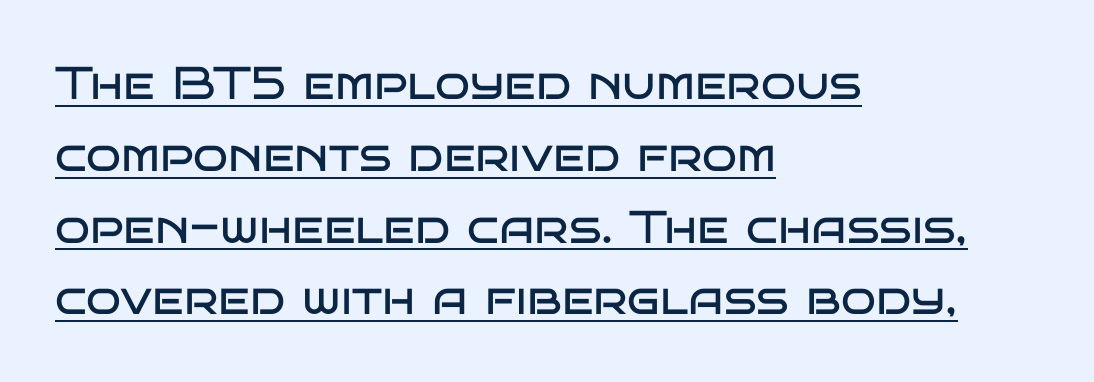
The image shows 46 px regular-weight, wide sans-serif type, upright; set left-aligned, normal line spacing (1.56x), normal letter spacing, underlined; low stroke contrast and a large x-height.
